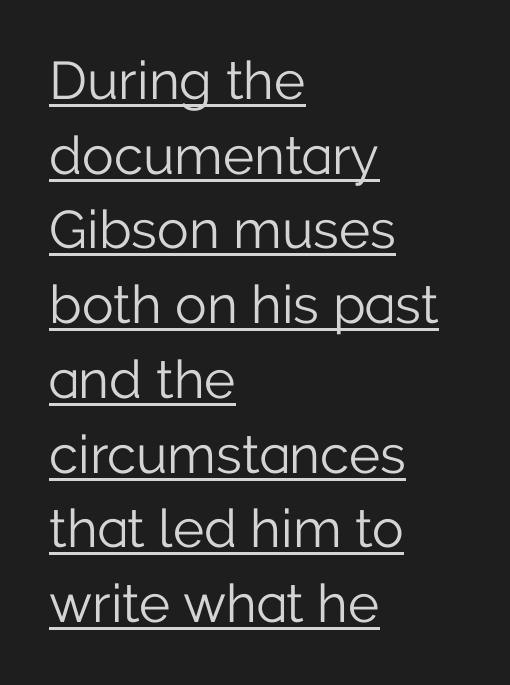
Q: Is the text bold? A: No.
Q: Is the text italic (slanted)? A: No, it is upright.
Q: Is the typeface a serif or a sans-serif typeface? A: Sans-serif.
Q: Is the text underlined? A: Yes.
Q: How is the paragraph aligned? A: Left-aligned.
Q: Is the spacing between letters normal or unusually wide? A: Normal.
Q: Is the spacing between lines tight, normal or loose? A: Normal.
Q: Width (condensed, normal, or wide)? A: Normal.
Q: Stroke contrast? A: Low.
Q: x-height? A: Medium.
Q: Monospaced? A: No.
